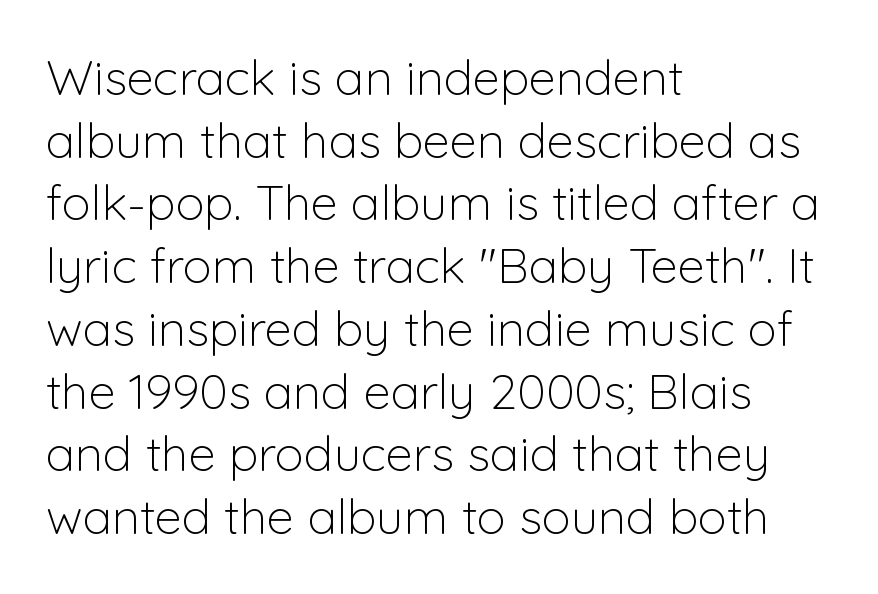
Q: Is the text bold? A: No.
Q: Is the text italic (slanted)? A: No, it is upright.
Q: Is the typeface a serif or a sans-serif typeface? A: Sans-serif.
Q: Is the text underlined? A: No.
Q: How is the paragraph aligned? A: Left-aligned.
Q: Is the spacing between letters normal or unusually wide? A: Normal.
Q: Is the spacing between lines tight, normal or loose? A: Normal.
Q: Width (condensed, normal, or wide)? A: Normal.
Q: Stroke contrast? A: Low.
Q: x-height? A: Medium.
Q: Monospaced? A: No.
